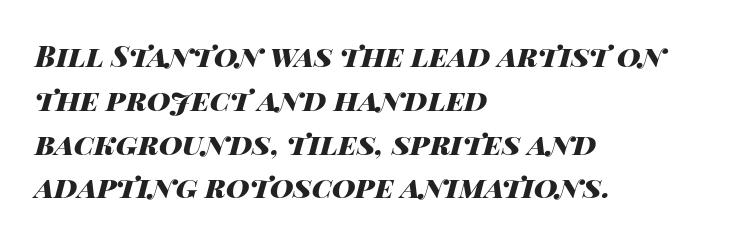
The image shows 29 px heavy, wide type, italic (leaning right); set left-aligned, normal line spacing (1.51x), normal letter spacing, not underlined; high stroke contrast and a large x-height.
